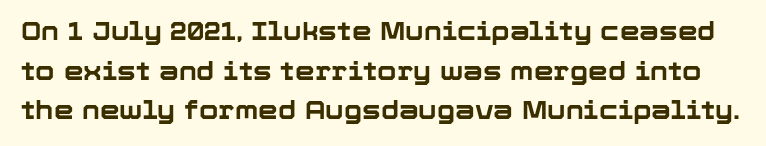
Words float on clear page, feet unadorned. The font is running at its bold setting. A typesetter would call this zero additional tracking. The type sits square on the baseline with zero lean. Rows of type keep a routine distance in the vertical direction.
